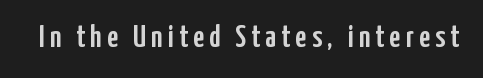
The passage shown is not underscored anywhere. Varying glyph widths throughout — classic text-font behaviour. You can tell from the bare stems that sans-serif type was used. The letters stand upright; this is a roman face.
